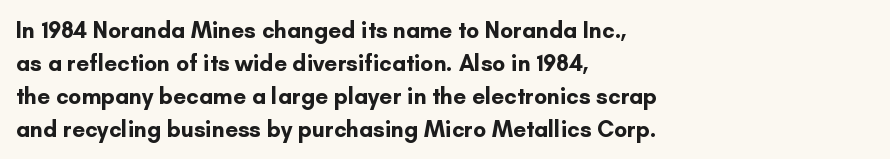
Q: Is the text bold? A: Yes.
Q: Is the text italic (slanted)? A: No, it is upright.
Q: Is the text underlined? A: No.
Q: How is the paragraph aligned? A: Left-aligned.
Q: Is the spacing between letters normal or unusually wide? A: Normal.
Q: Is the spacing between lines tight, normal or loose? A: Normal.
